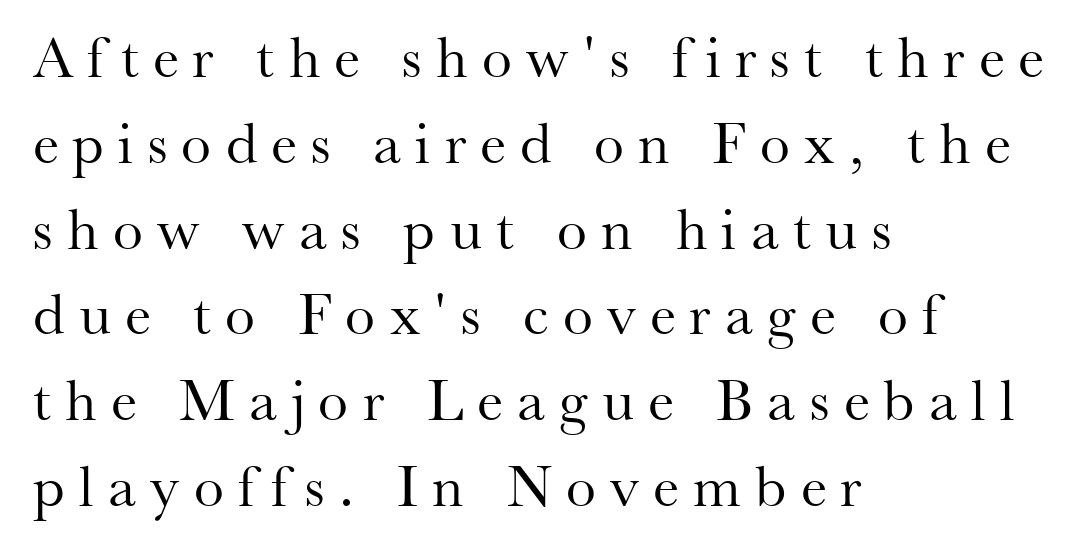
Short note: letters widely spaced. Stems and bowls with no extra thickness — not bold. Rule under the text: the space is simply empty. If you drew a ruler down the left edge, every line would touch it. Look at the bottom of the vertical strokes: they flare into serifs here. How would I describe the line gaps? Plain and ordinary.
